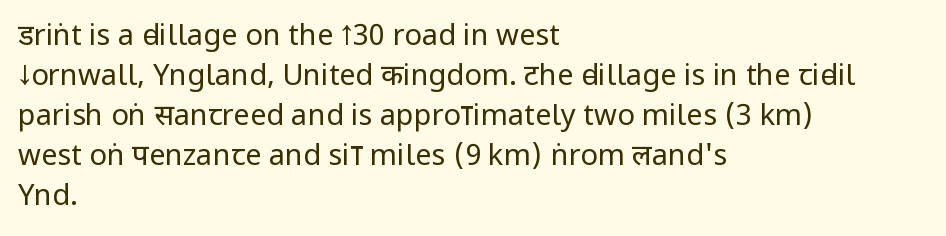
{"serif": "no", "italic": "no", "bold": "no", "weight": "regular", "width": "condensed", "stroke_contrast": "low", "x_height": "large", "monospaced": "no", "underline": "no", "align": "left", "line_spacing": "normal", "line_spacing_ratio": 1.38, "letter_spacing": "normal", "letter_spacing_em": 0.0, "glyph_px": 29}
